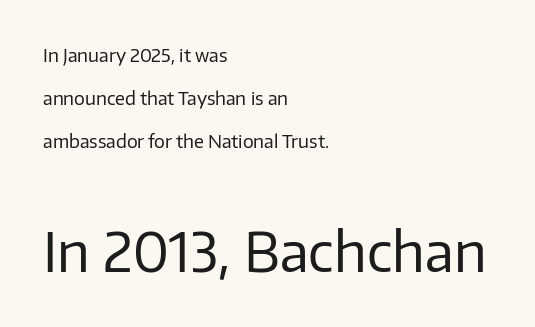
Is this a fixed-width face? No — the glyphs have proportional, varying widths. Lines of text with bare space underneath. Reading top to bottom, the characters get bigger at the block break. Leading: increased.
